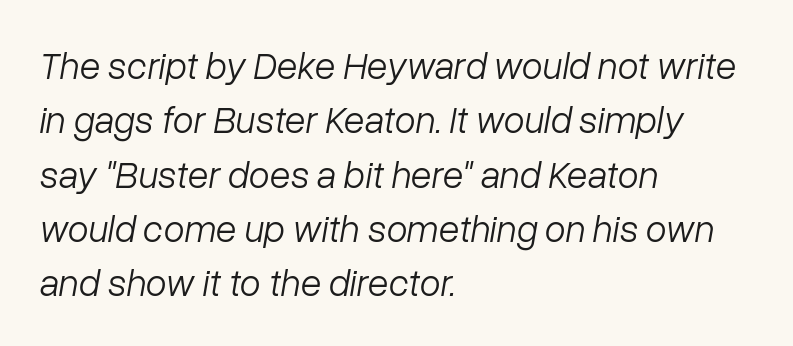
Q: Is the text bold? A: No.
Q: Is the text italic (slanted)? A: Yes, it leans right by about 10 degrees.
Q: Is the text underlined? A: No.
Q: How is the paragraph aligned? A: Left-aligned.
Q: Is the spacing between letters normal or unusually wide? A: Normal.
Q: Is the spacing between lines tight, normal or loose? A: Normal.
Q: Width (condensed, normal, or wide)? A: Normal.
Q: Stroke contrast? A: Low.
Q: x-height? A: Medium.
Q: Monospaced? A: No.
